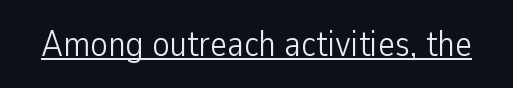
The image shows 36 px light, condensed sans-serif type, upright; set normal letter spacing, underlined; low stroke contrast and a medium x-height.
